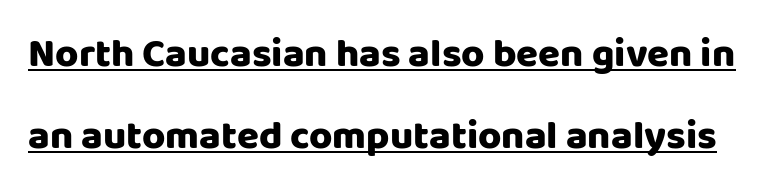
Q: Is the text italic (slanted)? A: No, it is upright.
Q: Is the typeface a serif or a sans-serif typeface? A: Sans-serif.
Q: Is the text underlined? A: Yes.
Q: Is the spacing between letters normal or unusually wide? A: Normal.
Q: Is the spacing between lines tight, normal or loose? A: Loose.
Q: Width (condensed, normal, or wide)? A: Normal.
Q: Stroke contrast? A: Low.
Q: x-height? A: Large.
Q: Monospaced? A: No.
